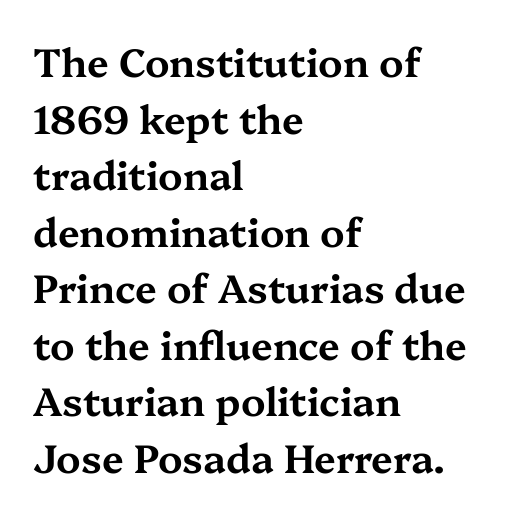
The image shows 39 px wide serif type, upright; set left-aligned, normal line spacing (1.45x), normal letter spacing, not underlined; medium stroke contrast and a medium x-height.
